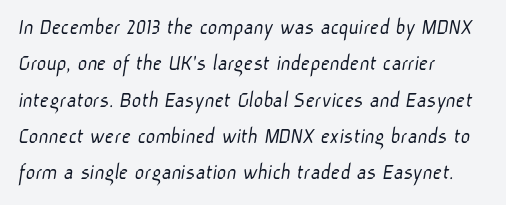
Does extra space separate the letters? No, they use regular spacing. This rendering features lettering with no underline. The font sits on the lighter half of the weight spectrum, regular included. Regular leading.
